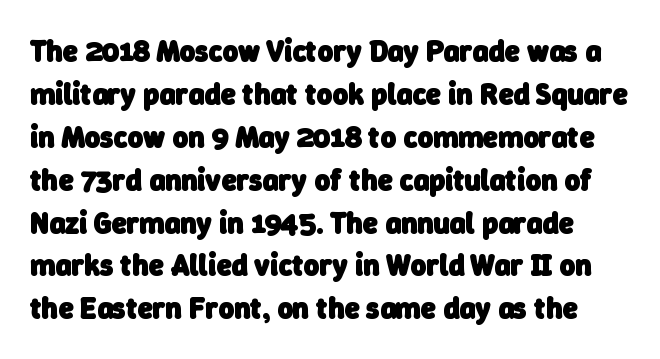
The image shows 30 px heavy sans-serif type; set normal line spacing (1.43x), normal letter spacing, not underlined; low stroke contrast and a medium x-height.
